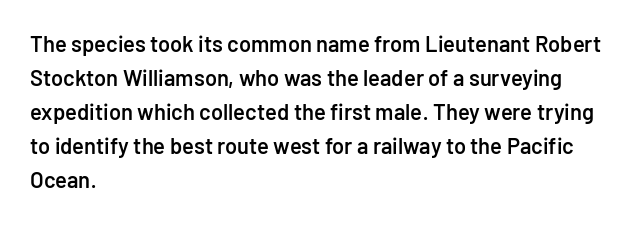
Students, note that the glyphs here touch the page at normal intervals. The line-height multiplier appears to be the usual default. Horizontal alignment here is leftward, the default for most running prose. Descenders are the only things crossing below the line. A bit beefed up — I'd call it semibold rather than bold. You can tell it's not italic because the verticals are truly vertical.
